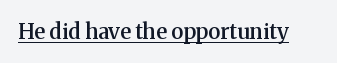
Upright lettering throughout. Nothing unusual about the tracking: characters are spaced as the font intends. This sample carries an underscore along the baseline area. How heavy is the stroke? Medium-heavy — a semibold, shy of bold.
